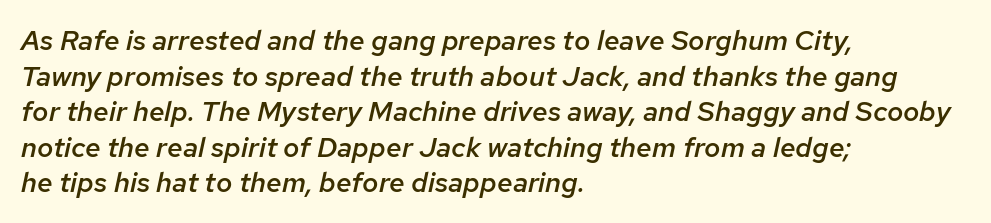
{"italic": "yes", "lean": "right", "slant_degrees": 12, "bold": "semi", "weight": "semibold", "width": "normal", "stroke_contrast": "low", "x_height": "medium", "monospaced": "no", "underline": "no", "align": "left", "line_spacing": "normal", "line_spacing_ratio": 1.27, "letter_spacing": "normal", "letter_spacing_em": 0.0, "glyph_px": 28}
